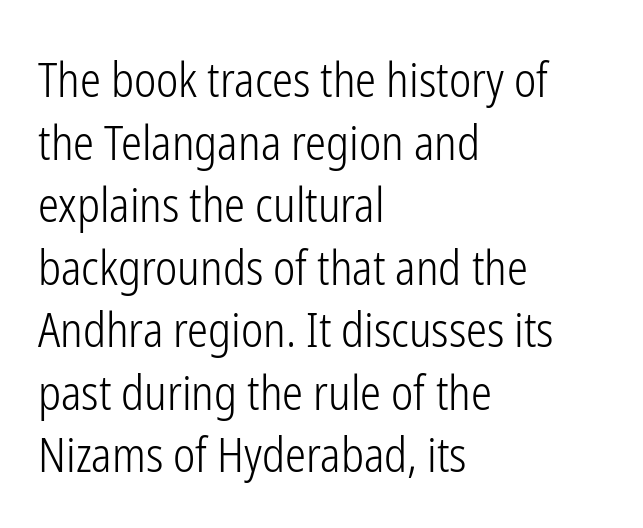
The image shows 47 px light, condensed sans-serif type, upright; set left-aligned, normal line spacing (1.33x), normal letter spacing, not underlined; low stroke contrast and a medium x-height.
